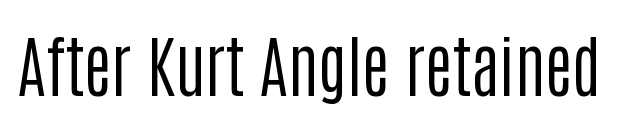
Q: Is the text bold? A: No.
Q: Is the text italic (slanted)? A: No, it is upright.
Q: Is the typeface a serif or a sans-serif typeface? A: Sans-serif.
Q: Is the text underlined? A: No.
Q: Is the spacing between letters normal or unusually wide? A: Normal.
Q: Width (condensed, normal, or wide)? A: Condensed.
Q: Stroke contrast? A: Low.
Q: x-height? A: Large.
Q: Monospaced? A: No.
